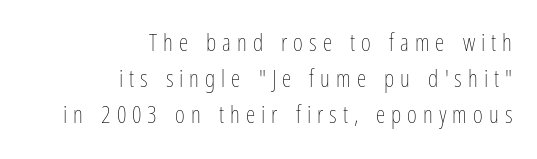
Q: Is the text bold? A: No.
Q: Is the text italic (slanted)? A: No, it is upright.
Q: Is the text underlined? A: No.
Q: How is the paragraph aligned? A: Right-aligned.
Q: Is the spacing between letters normal or unusually wide? A: Unusually wide.
Q: Is the spacing between lines tight, normal or loose? A: Normal.
